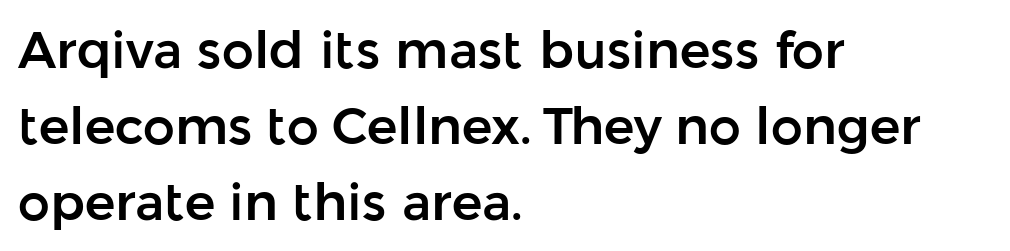
{"serif": "no", "italic": "no", "width": "normal", "stroke_contrast": "low", "x_height": "medium", "monospaced": "no", "underline": "no", "align": "left", "line_spacing": "normal", "line_spacing_ratio": 1.49, "letter_spacing": "normal", "letter_spacing_em": 0.0, "glyph_px": 51}
